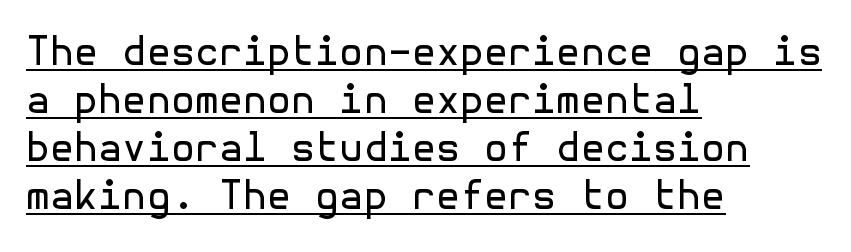
{"serif": "no", "italic": "no", "bold": "no", "weight": "regular", "width": "normal", "x_height": "medium", "underline": "yes", "align": "left", "line_spacing_ratio": 1.23, "letter_spacing": "normal", "letter_spacing_em": 0.0, "glyph_px": 39}
